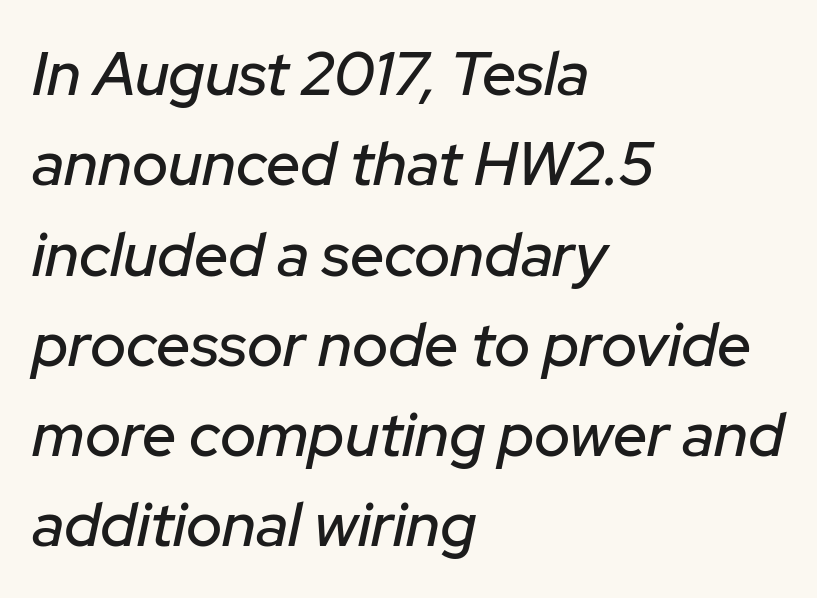
The image shows 61 px text type, italic (leaning right); set left-aligned, normal line spacing (1.48x), normal letter spacing, not underlined; low stroke contrast and a medium x-height.
